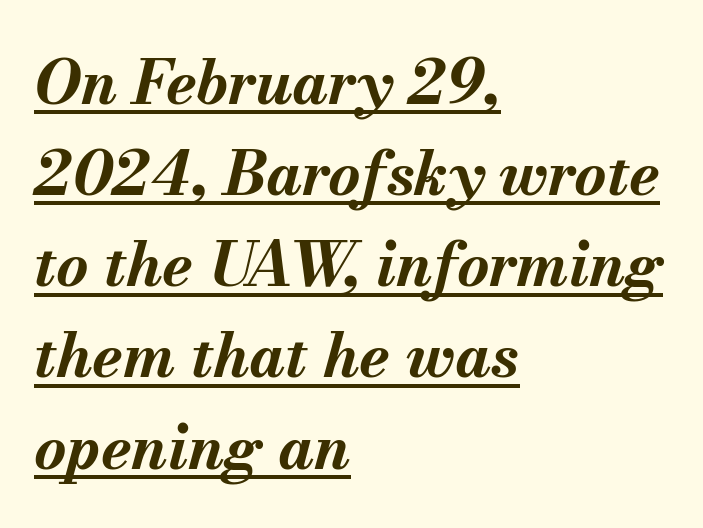
Q: Is the text bold? A: Yes.
Q: Is the text italic (slanted)? A: Yes, it leans right by about 13 degrees.
Q: Is the text underlined? A: Yes.
Q: How is the paragraph aligned? A: Left-aligned.
Q: Is the spacing between letters normal or unusually wide? A: Normal.
Q: Is the spacing between lines tight, normal or loose? A: Normal.
Q: Width (condensed, normal, or wide)? A: Normal.
Q: Stroke contrast? A: Medium.
Q: x-height? A: Small.
Q: Monospaced? A: No.
